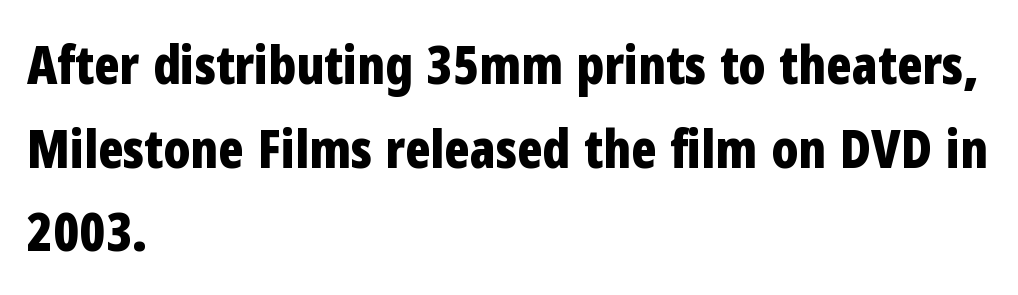
Q: Is the text bold? A: Yes.
Q: Is the text italic (slanted)? A: No, it is upright.
Q: Is the typeface a serif or a sans-serif typeface? A: Sans-serif.
Q: Is the text underlined? A: No.
Q: How is the paragraph aligned? A: Left-aligned.
Q: Is the spacing between letters normal or unusually wide? A: Normal.
Q: Is the spacing between lines tight, normal or loose? A: Normal.
Q: Width (condensed, normal, or wide)? A: Condensed.
Q: Stroke contrast? A: Low.
Q: x-height? A: Medium.
Q: Monospaced? A: No.
